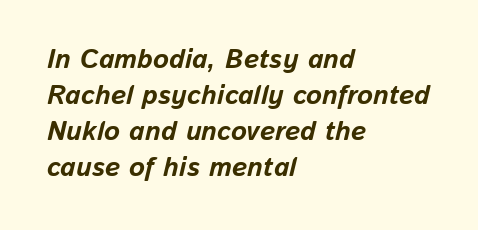
The image shows 27 px bold type, italic (leaning right); set left-aligned, normal line spacing (1.33x), normal letter spacing, not underlined.
